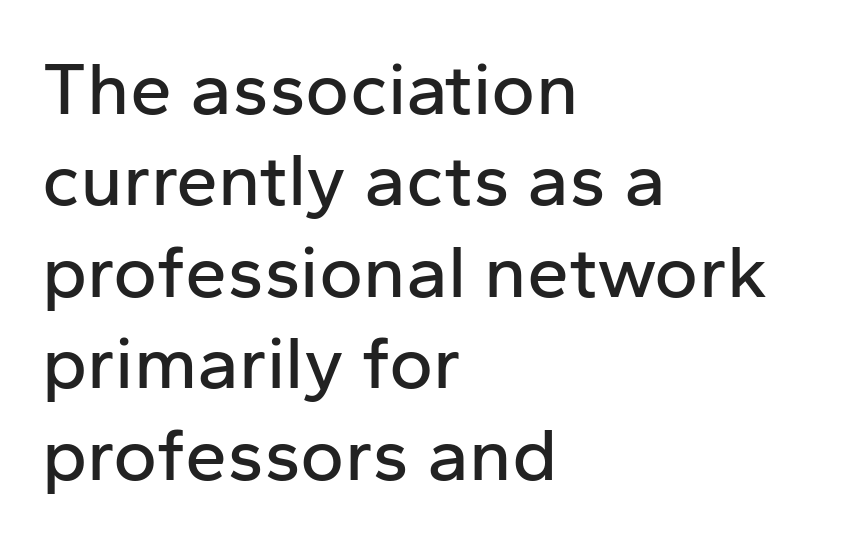
{"serif": "no", "italic": "no", "width": "normal", "stroke_contrast": "low", "x_height": "medium", "monospaced": "no", "underline": "no", "align": "left", "line_spacing_ratio": 1.22, "letter_spacing": "normal", "letter_spacing_em": 0.0, "glyph_px": 75}
